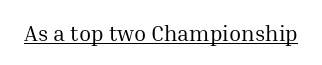
{"italic": "no", "bold": "no", "underline": "yes", "letter_spacing": "normal", "letter_spacing_em": 0.0, "glyph_px": 22}
